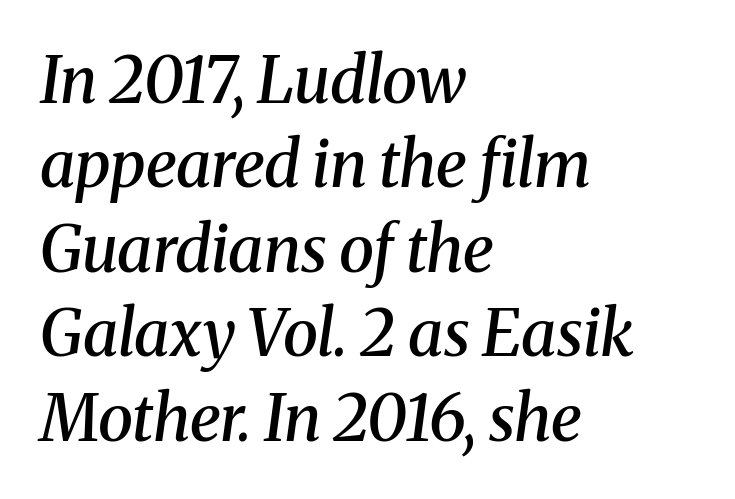
{"serif": "yes", "italic": "yes", "lean": "right", "slant_degrees": 8, "bold": "semi", "weight": "semibold", "width": "normal", "stroke_contrast": "medium", "x_height": "medium", "monospaced": "no", "underline": "no", "align": "left", "line_spacing": "normal", "line_spacing_ratio": 1.32, "letter_spacing": "normal", "letter_spacing_em": 0.0, "glyph_px": 64}
